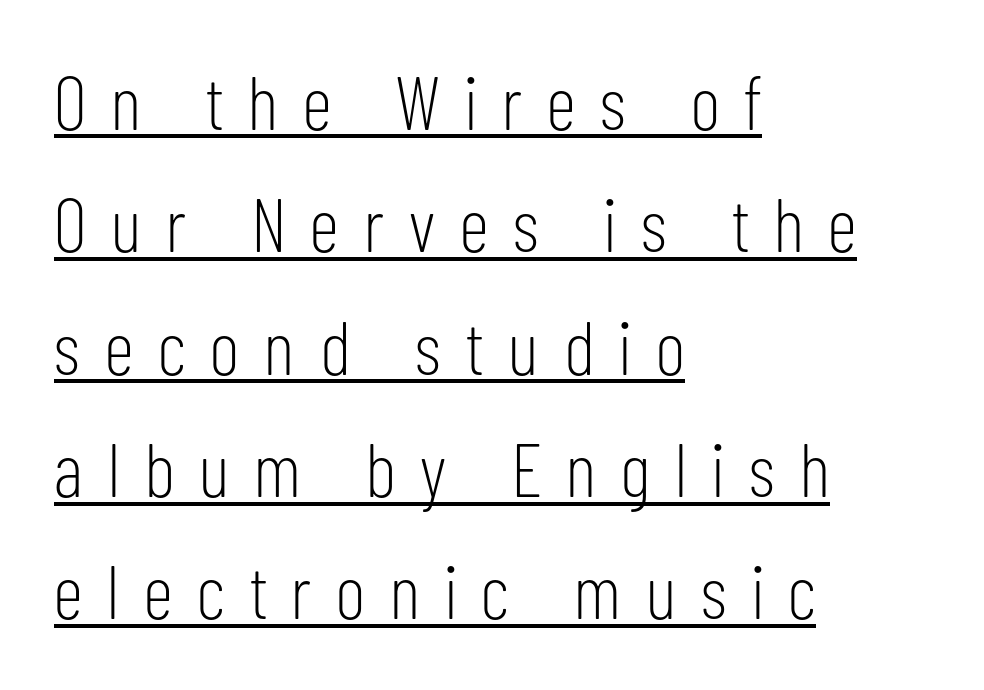
Q: Is the text bold? A: No.
Q: Is the text italic (slanted)? A: No, it is upright.
Q: Is the typeface a serif or a sans-serif typeface? A: Sans-serif.
Q: Is the text underlined? A: Yes.
Q: How is the paragraph aligned? A: Left-aligned.
Q: Is the spacing between letters normal or unusually wide? A: Unusually wide.
Q: Is the spacing between lines tight, normal or loose? A: Normal.
Q: Width (condensed, normal, or wide)? A: Condensed.
Q: Stroke contrast? A: Low.
Q: x-height? A: Medium.
Q: Monospaced? A: No.
